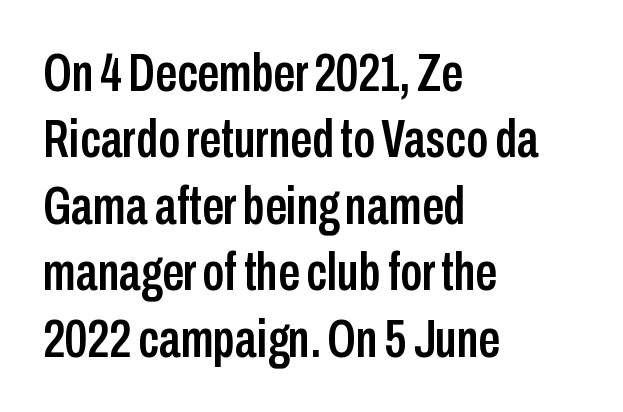
{"serif": "no", "italic": "no", "width": "condensed", "stroke_contrast": "low", "x_height": "medium", "monospaced": "no", "underline": "no", "align": "left", "line_spacing_ratio": 1.23, "letter_spacing": "normal", "letter_spacing_em": 0.0, "glyph_px": 54}
